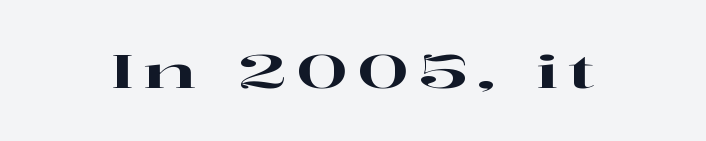
Notice how the stems are strictly vertical — no italics here. The typeface chosen for these lines features serifs. Character widths vary here, with narrow letters taking less room than wide ones. Honestly, there is no underline to notice here at all.
